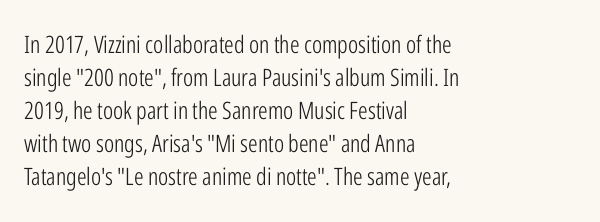
Q: Is the text bold? A: No.
Q: Is the text italic (slanted)? A: No, it is upright.
Q: Is the text underlined? A: No.
Q: How is the paragraph aligned? A: Left-aligned.
Q: Is the spacing between letters normal or unusually wide? A: Normal.
Q: Is the spacing between lines tight, normal or loose? A: Normal.
